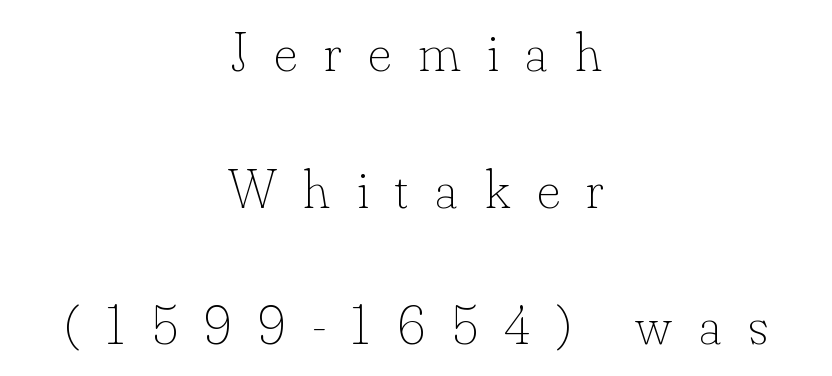
Both edges are ragged and mirror each other, which tells us the setting is centered. Regarding leading, the lines here are spaced well apart. The foot of each line stays bare and open. Proportional: the letters do not fall into vertical columns.
